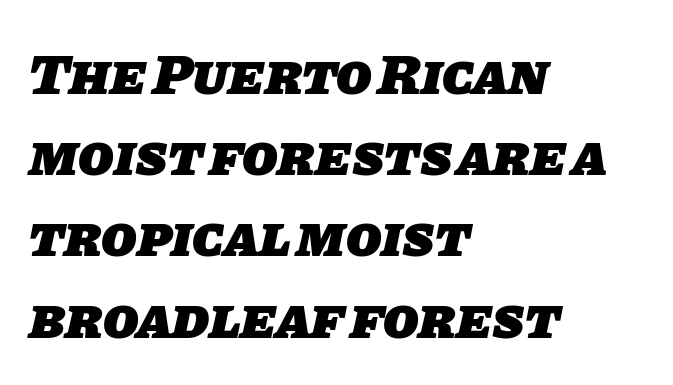
Q: Is the text bold? A: Yes.
Q: Is the typeface a serif or a sans-serif typeface? A: Serif.
Q: Is the text underlined? A: No.
Q: How is the paragraph aligned? A: Left-aligned.
Q: Is the spacing between letters normal or unusually wide? A: Normal.
Q: Is the spacing between lines tight, normal or loose? A: Normal.
Q: Width (condensed, normal, or wide)? A: Normal.
Q: Stroke contrast? A: Low.
Q: x-height? A: Large.
Q: Monospaced? A: No.
